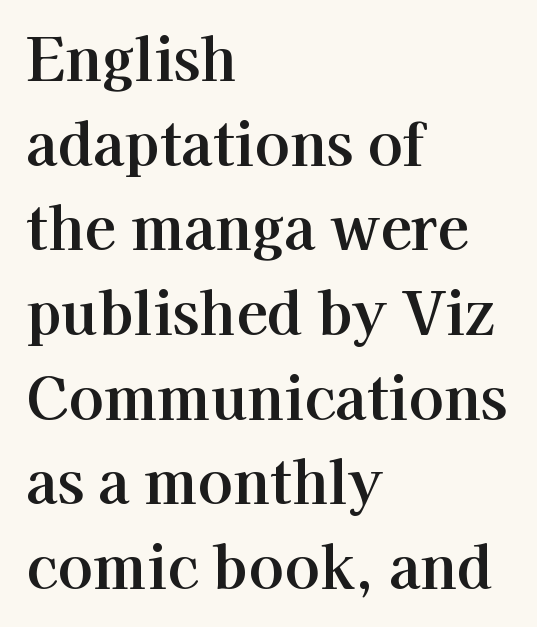
Q: Is the text italic (slanted)? A: No, it is upright.
Q: Is the typeface a serif or a sans-serif typeface? A: Serif.
Q: Is the text underlined? A: No.
Q: How is the paragraph aligned? A: Left-aligned.
Q: Is the spacing between letters normal or unusually wide? A: Normal.
Q: Is the spacing between lines tight, normal or loose? A: Normal.
Q: Width (condensed, normal, or wide)? A: Normal.
Q: Stroke contrast? A: High.
Q: x-height? A: Medium.
Q: Monospaced? A: No.
